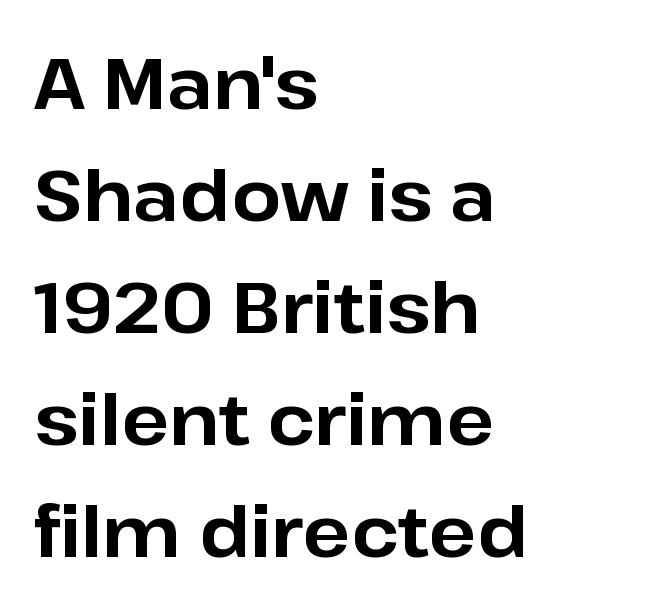
{"serif": "no", "italic": "no", "bold": "yes", "weight": "bold", "width": "normal", "stroke_contrast": "low", "x_height": "medium", "monospaced": "no", "underline": "no", "align": "left", "line_spacing": "normal", "line_spacing_ratio": 1.6, "letter_spacing": "normal", "letter_spacing_em": 0.0, "glyph_px": 70}
